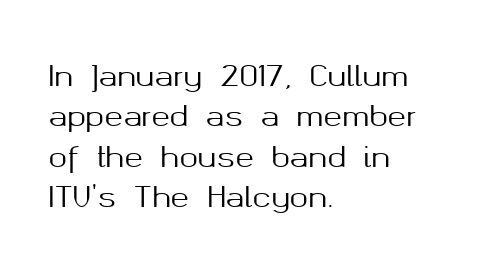
{"serif": "no", "italic": "no", "width": "normal", "stroke_contrast": "medium", "x_height": "medium", "monospaced": "no", "underline": "no", "align": "left", "line_spacing": "normal", "line_spacing_ratio": 1.44, "letter_spacing": "normal", "letter_spacing_em": 0.0, "glyph_px": 28}
